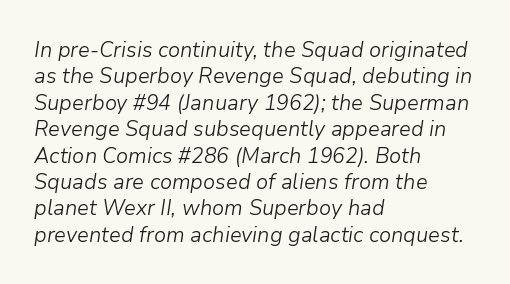
The image shows 22 px text type, italic (leaning right); set left-aligned, line spacing 1.2x, normal letter spacing, not underlined.
